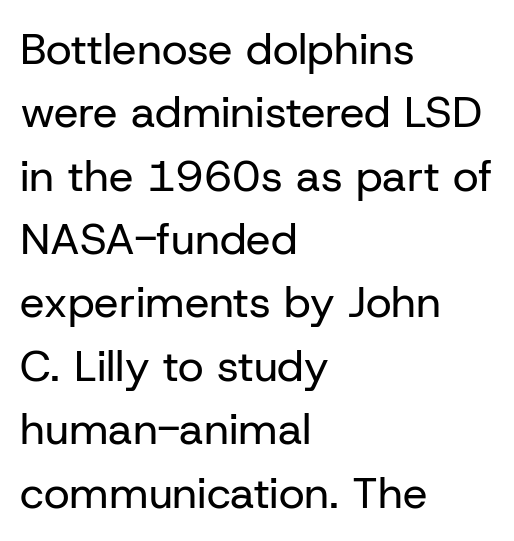
Does extra space separate the letters? No, they use regular spacing. This sample keeps an unexceptional amount of space between lines. The face used here is proportionally spaced, like ordinary book or web type. Short and long lines alike share a common starting point at left. Every character sits straight up, as roman type does. Each stroke keeps to a modest, everyday thickness or less.
